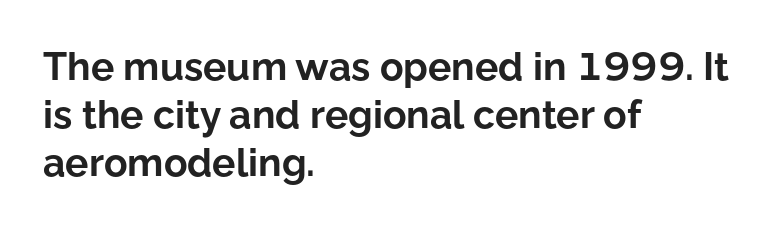
Has an underline been added? It has not. This sample has the flowing, uneven cadence of proportional lettering. Designer's note — italics off, roman on. Students, this is bold: see how much ink each stroke carries. Look at the bottom of the vertical strokes: they stop flat, with no serifs. The compositor pushed each line to the left boundary.
